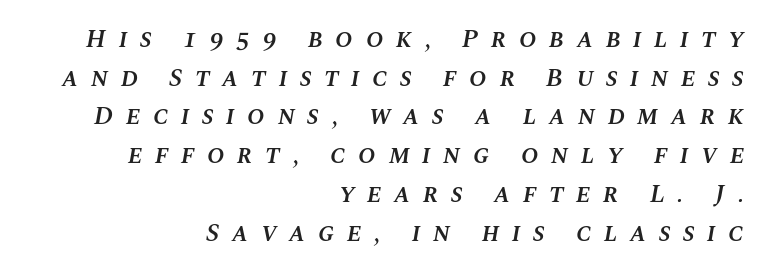
The image shows 26 px text type, italic (leaning right); set right-aligned, normal line spacing (1.49x), unusually wide letter spacing (+0.48 em), not underlined.
